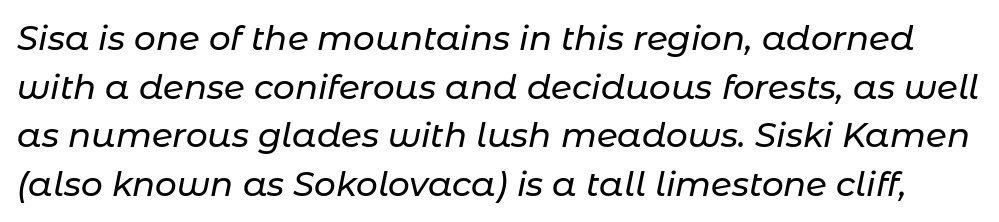
The image shows 34 px text type, italic (leaning right); set normal line spacing (1.43x), normal letter spacing, not underlined; low stroke contrast and a medium x-height.
